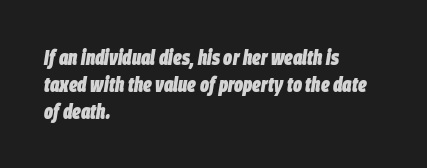
{"italic": "yes", "lean": "right", "slant_degrees": 9, "bold": "yes", "underline": "no", "align": "left", "line_spacing": "normal", "line_spacing_ratio": 1.28, "letter_spacing": "normal", "letter_spacing_em": 0.0, "glyph_px": 21}
